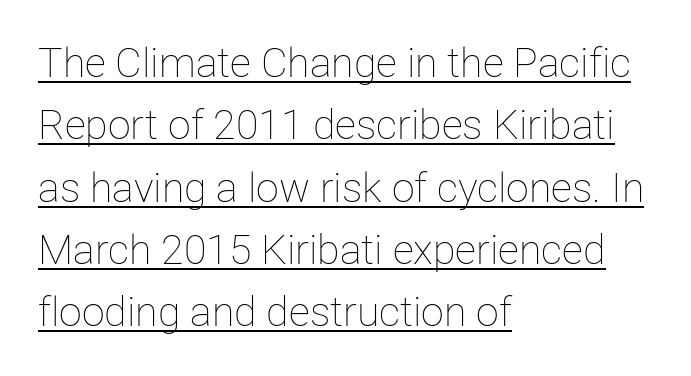
The image shows 41 px thin type, upright; set left-aligned, normal line spacing (1.52x), normal letter spacing, underlined; low stroke contrast and a medium x-height.
